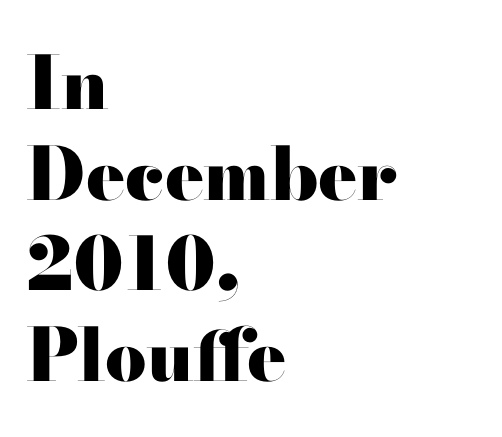
Look at the tracking — it's just the regular setting, nothing added. Italic: no, the glyphs are upright roman. Classification — serif. The glyphs have the mass of a bold cut. Check the space under the baseline: it is left empty.
